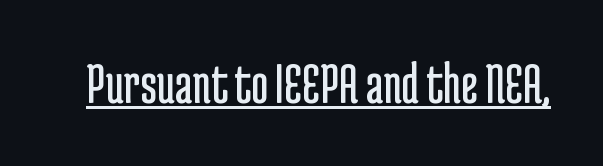
Q: Is the text bold? A: No.
Q: Is the text italic (slanted)? A: No, it is upright.
Q: Is the typeface a serif or a sans-serif typeface? A: Sans-serif.
Q: Is the text underlined? A: Yes.
Q: Is the spacing between letters normal or unusually wide? A: Normal.
Q: Width (condensed, normal, or wide)? A: Condensed.
Q: Stroke contrast? A: Low.
Q: x-height? A: Medium.
Q: Monospaced? A: No.
